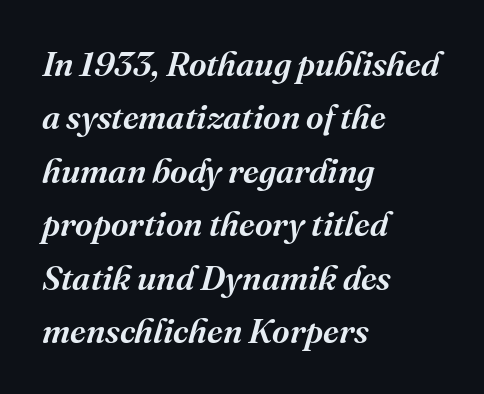
How are the letters spaced? Ordinarily, with no added tracking. Descenders are the only things crossing below the line. A typesetter would call this proportional, since set widths differ per character. Stroke terminals: seriffed. Observe the lean: these are italic letterforms.
